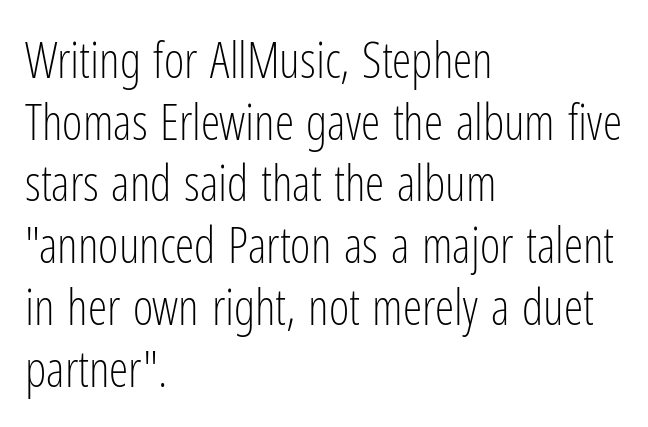
You could not count columns in this text — the font is proportionally spaced. Visually the block forms a straight wall on the left and a jagged coastline on the right. The rendering shows plain stroke endings on the letterforms — a sans-serif design. Anything drawn beneath the words? Only blank space. Ascenders rise straight up at ninety degrees.
